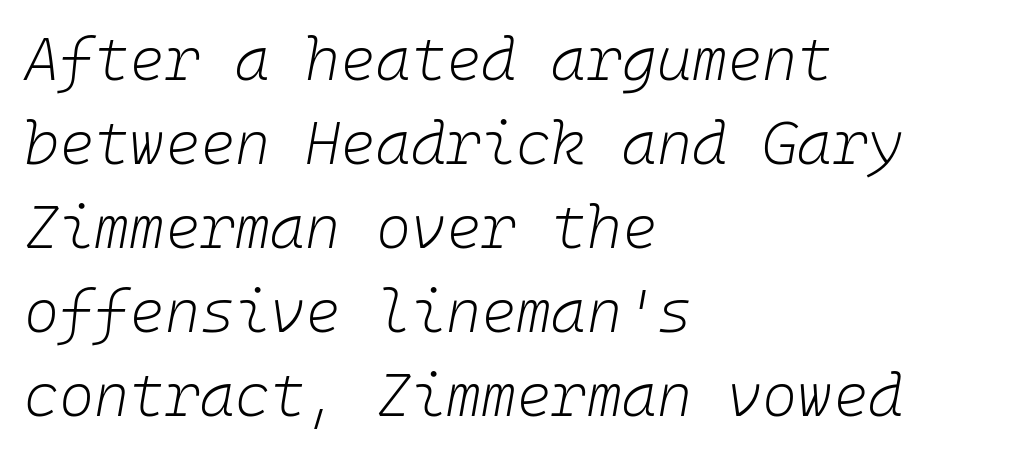
Is the letter spacing exaggerated? No — it looks like the ordinary default. If you drew a ruler down the left edge, every line would touch it. Weight: not bold — regular or lighter. Successive baselines arrive at the customary interval. Every character sits at an angle, as italics do.
